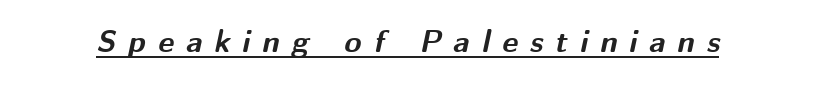
Q: Is the text bold? A: Yes.
Q: Is the text italic (slanted)? A: Yes, it leans right by about 12 degrees.
Q: Is the text underlined? A: Yes.
Q: Is the spacing between letters normal or unusually wide? A: Unusually wide.
Q: Width (condensed, normal, or wide)? A: Normal.
Q: Stroke contrast? A: Medium.
Q: x-height? A: Medium.
Q: Monospaced? A: No.
